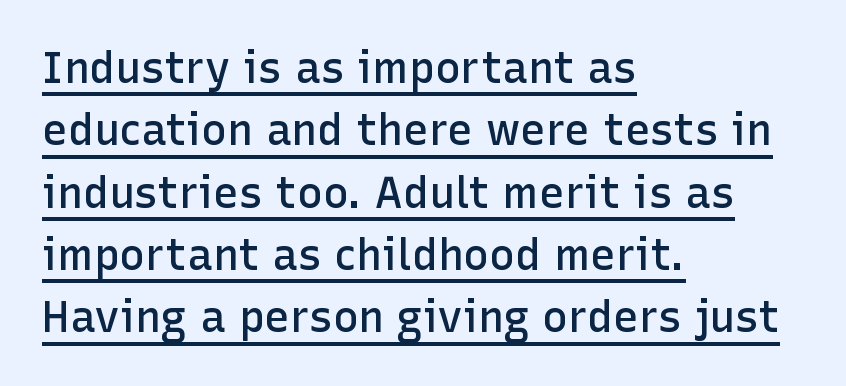
The image shows 43 px semibold sans-serif type, upright; set left-aligned, normal line spacing (1.45x), normal letter spacing, underlined; low stroke contrast and a medium x-height.
